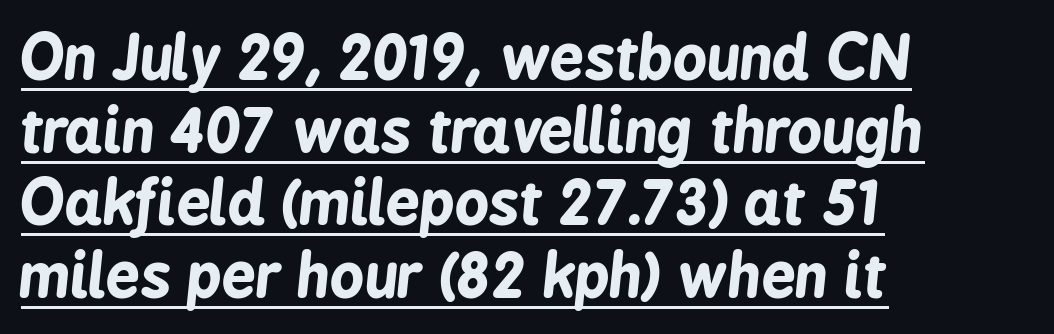
The image shows 60 px bold, condensed type, italic (leaning right); set left-aligned, line spacing 1.21x, normal letter spacing, underlined; low stroke contrast and a medium x-height.
